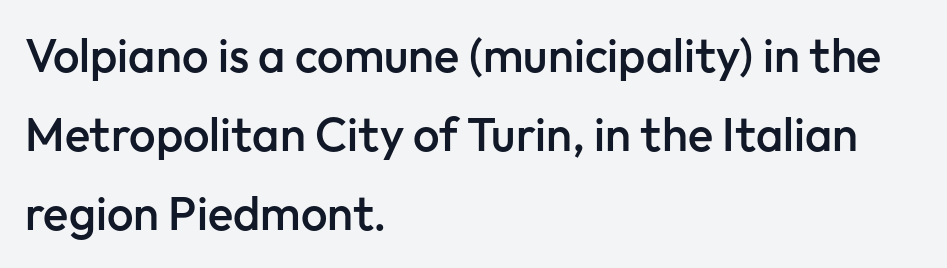
Q: Is the text bold? A: Semi-bold.
Q: Is the text italic (slanted)? A: No, it is upright.
Q: Is the typeface a serif or a sans-serif typeface? A: Sans-serif.
Q: Is the text underlined? A: No.
Q: How is the paragraph aligned? A: Left-aligned.
Q: Is the spacing between letters normal or unusually wide? A: Normal.
Q: Is the spacing between lines tight, normal or loose? A: Normal.
Q: Width (condensed, normal, or wide)? A: Normal.
Q: Stroke contrast? A: Low.
Q: x-height? A: Medium.
Q: Monospaced? A: No.
